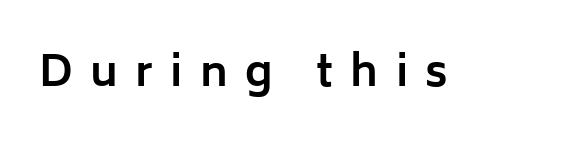
The image shows 42 px bold sans-serif type, upright; set unusually wide letter spacing (+0.41 em), not underlined; low stroke contrast and a medium x-height.
